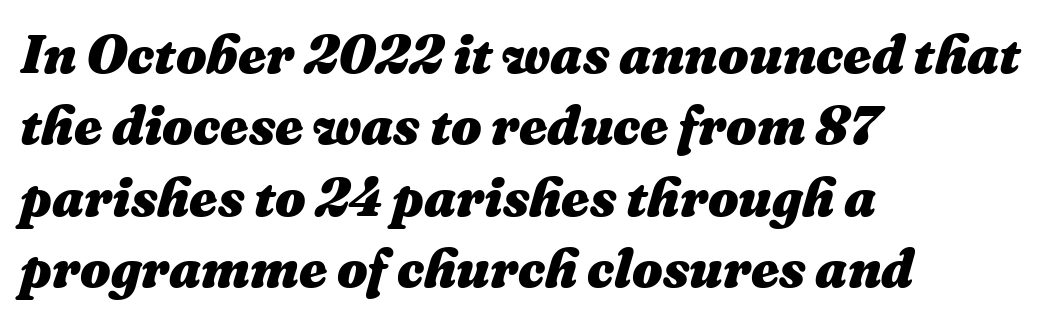
{"italic": "yes", "lean": "right", "slant_degrees": 16, "bold": "yes", "weight": "heavy", "width": "normal", "stroke_contrast": "medium", "x_height": "medium", "monospaced": "no", "underline": "no", "align": "left", "line_spacing": "normal", "line_spacing_ratio": 1.32, "letter_spacing": "normal", "letter_spacing_em": 0.0, "glyph_px": 54}
